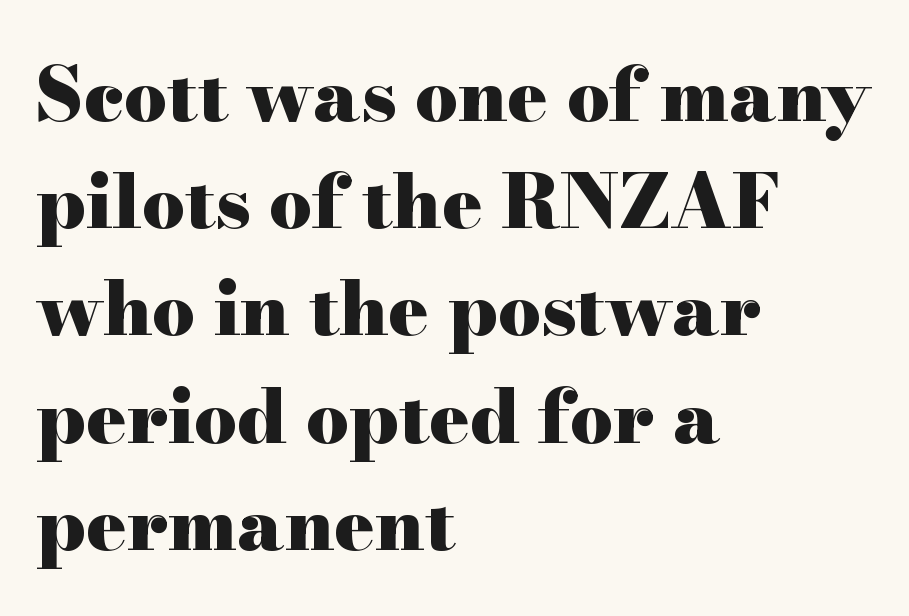
{"serif": "yes", "italic": "no", "bold": "yes", "weight": "heavy", "width": "wide", "stroke_contrast": "high", "x_height": "small", "monospaced": "no", "underline": "no", "align": "left", "line_spacing": "normal", "line_spacing_ratio": 1.43, "letter_spacing": "normal", "letter_spacing_em": 0.0, "glyph_px": 75}
